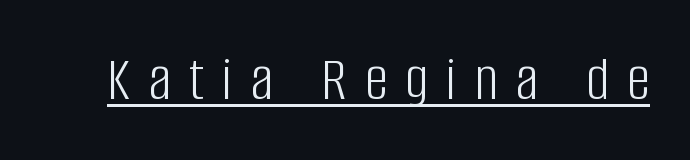
The image shows 64 px light, condensed sans-serif type, upright; set unusually wide letter spacing (+0.28 em), underlined; low stroke contrast and a large x-height.
